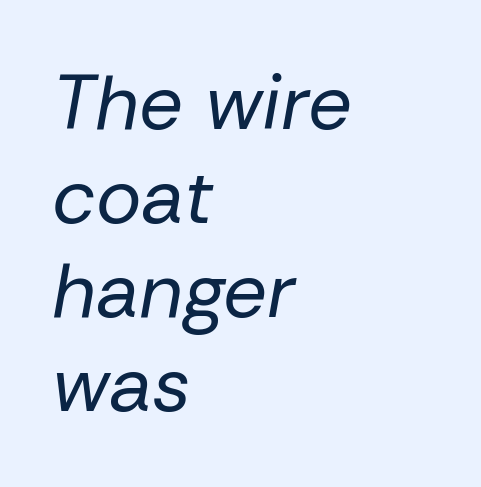
Beneath every word, the page is bare. Is the letter spacing exaggerated? No — it looks like the ordinary default. These lines were composed using italics. Stems and bowls with no extra thickness — not bold. A student would call this left alignment; a typographer would say flush left, rag right. Varying glyph widths throughout — classic text-font behaviour.
